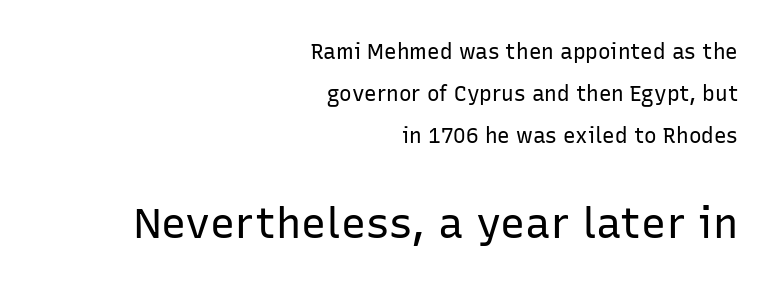
{"serif": "no", "italic": "no", "bold": "no", "weight": "regular", "width": "normal", "stroke_contrast": "low", "x_height": "medium", "monospaced": "no", "underline": "no", "align": "right", "line_spacing": "loose", "line_spacing_ratio": 1.99, "letter_spacing": "normal", "letter_spacing_em": 0.0, "larger_block": "second", "size_ratio": 2.0, "glyph_px": 42}
